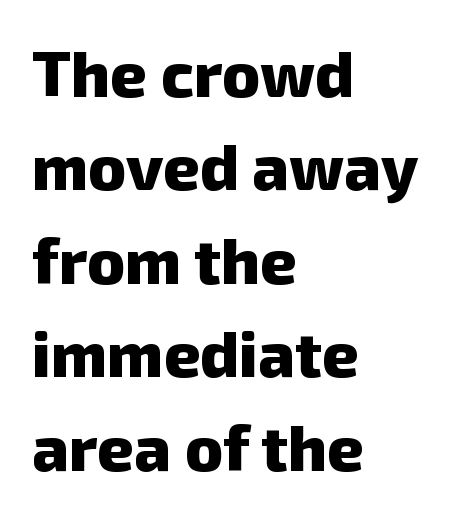
The image shows 64 px heavy sans-serif type; set left-aligned, normal line spacing (1.46x), normal letter spacing, not underlined; low stroke contrast and a medium x-height.
